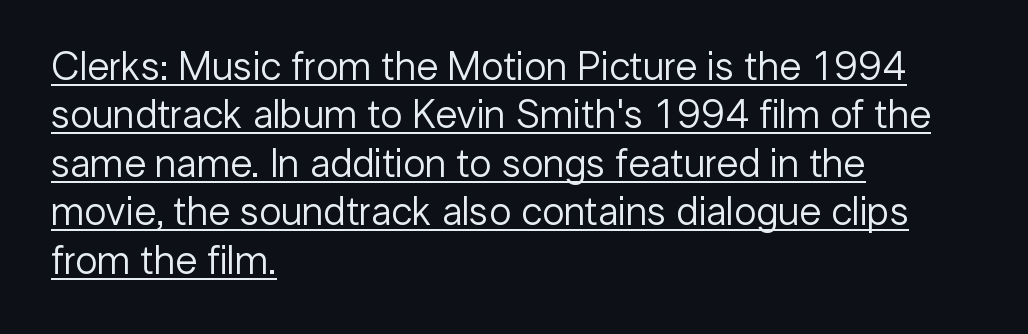
Nobody touched the tracking dial on this one. The paragraph has a hard left edge and a soft right edge. Is this a fixed-width face? No — the glyphs have proportional, varying widths. The letters stand upright; this is a roman face. A baseline rule has been typeset under these characters.
